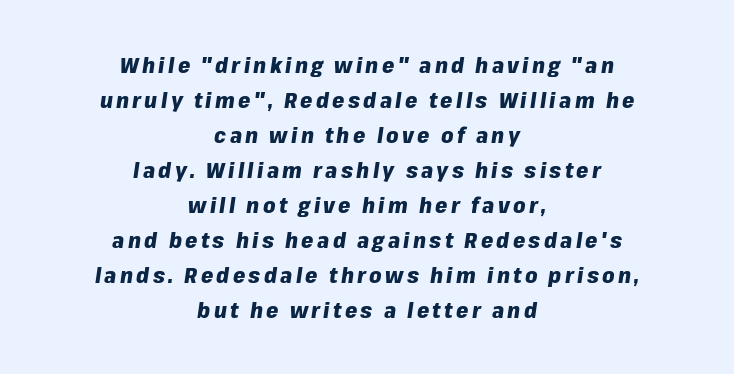
The image shows 22 px bold type, italic (leaning right); set centered, normal line spacing (1.59x), not underlined.
